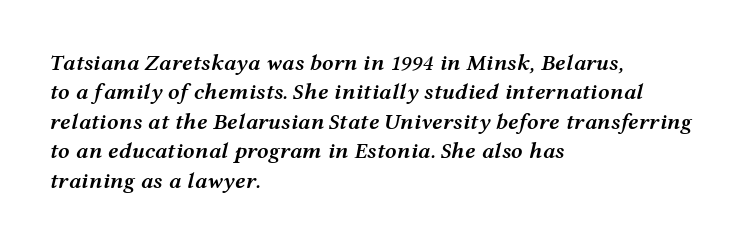
Teacher's note: observe the even left margin — that is flush-left alignment. Underline: absent. The passage shown leans; its letterforms are oblique. A semibold gives these letters moderate extra thickness, short of bold. A typesetter would call this leading conventional body-copy spacing.
